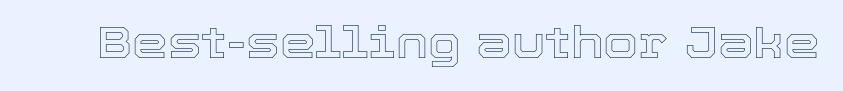
Q: Is the text italic (slanted)? A: No, it is upright.
Q: Is the text underlined? A: No.
Q: Is the spacing between letters normal or unusually wide? A: Normal.
Q: Width (condensed, normal, or wide)? A: Normal.
Q: x-height? A: Medium.
Q: Monospaced? A: No.
